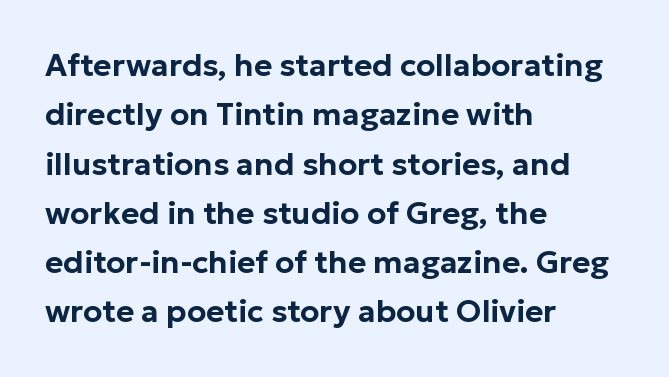
Q: Is the text italic (slanted)? A: No, it is upright.
Q: Is the typeface a serif or a sans-serif typeface? A: Sans-serif.
Q: Is the text underlined? A: No.
Q: How is the paragraph aligned? A: Left-aligned.
Q: Is the spacing between letters normal or unusually wide? A: Normal.
Q: Is the spacing between lines tight, normal or loose? A: Normal.
Q: Width (condensed, normal, or wide)? A: Normal.
Q: Stroke contrast? A: Low.
Q: x-height? A: Medium.
Q: Monospaced? A: No.
